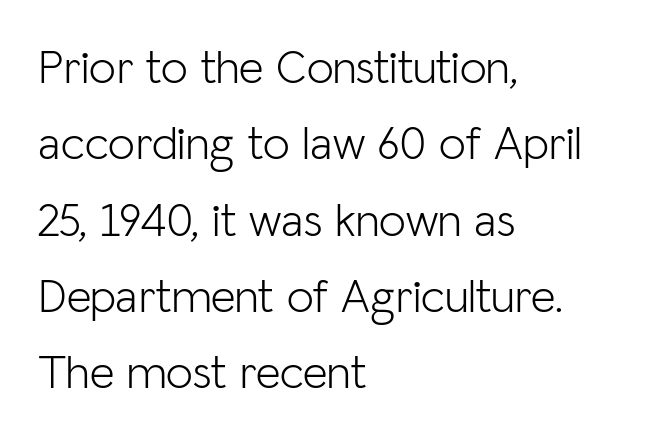
Here the designer chose a conventional face with non-uniform glyph widths. The font is comparable to plain body text, perhaps lighter. Is there any slant? The stems are plumb. What stands out about the letter spacing? Nothing — it is the standard amount.
